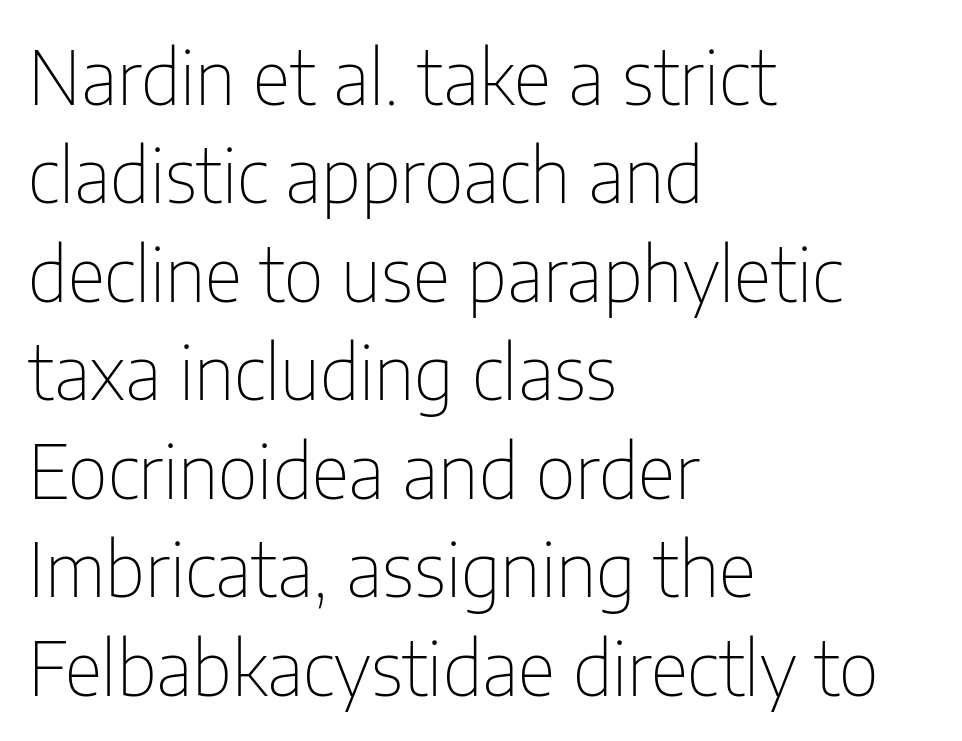
{"serif": "no", "italic": "no", "bold": "no", "weight": "thin", "width": "condensed", "stroke_contrast": "low", "x_height": "medium", "monospaced": "no", "underline": "no", "align": "left", "line_spacing": "normal", "line_spacing_ratio": 1.33, "letter_spacing": "normal", "letter_spacing_em": 0.0, "glyph_px": 74}
